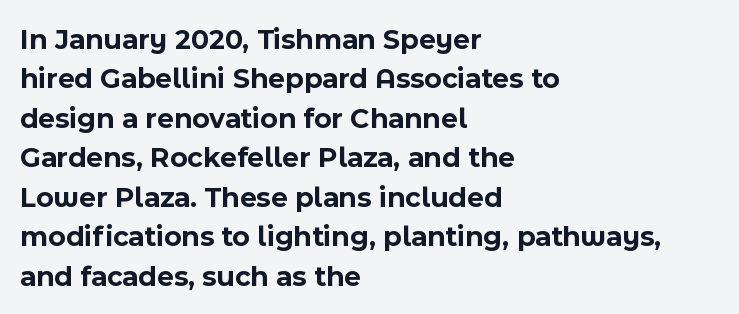
The image shows 29 px bold sans-serif type, upright; set left-aligned, normal line spacing (1.36x), normal letter spacing, not underlined; a medium x-height.
